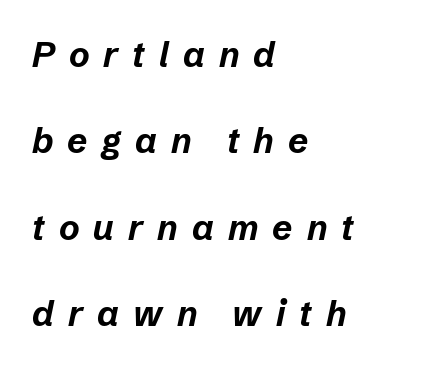
Q: Is the text bold? A: Yes.
Q: Is the text italic (slanted)? A: Yes, it leans right by about 12 degrees.
Q: Is the text underlined? A: No.
Q: How is the paragraph aligned? A: Left-aligned.
Q: Is the spacing between letters normal or unusually wide? A: Unusually wide.
Q: Is the spacing between lines tight, normal or loose? A: Loose.
Q: Width (condensed, normal, or wide)? A: Normal.
Q: Stroke contrast? A: Low.
Q: x-height? A: Medium.
Q: Monospaced? A: No.
